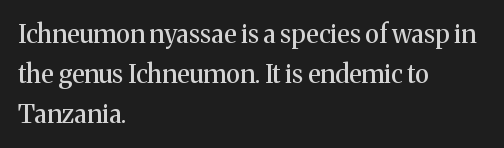
Q: Is the text italic (slanted)? A: No, it is upright.
Q: Is the text underlined? A: No.
Q: How is the paragraph aligned? A: Left-aligned.
Q: Is the spacing between letters normal or unusually wide? A: Normal.
Q: Is the spacing between lines tight, normal or loose? A: Normal.
